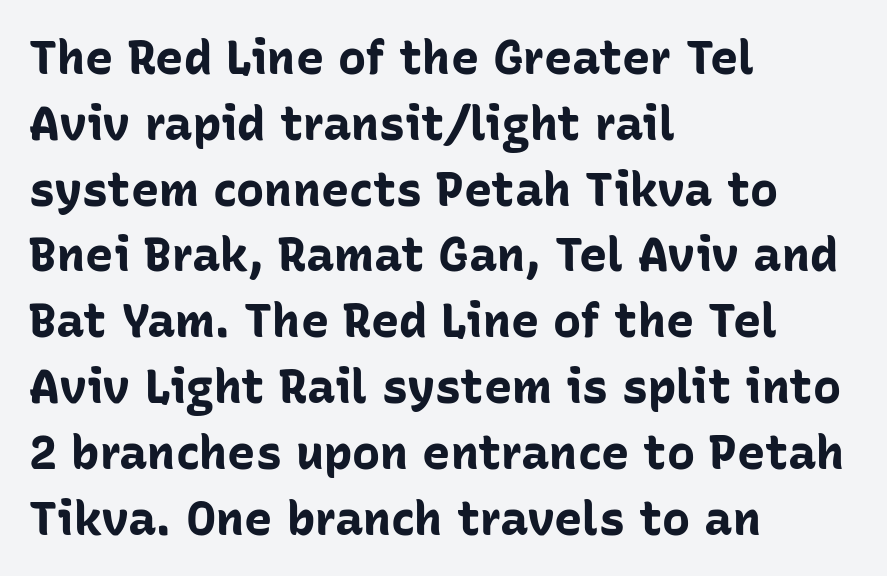
The image shows 47 px bold sans-serif type, upright; set left-aligned, normal line spacing (1.4x), normal letter spacing, not underlined; low stroke contrast and a medium x-height.
